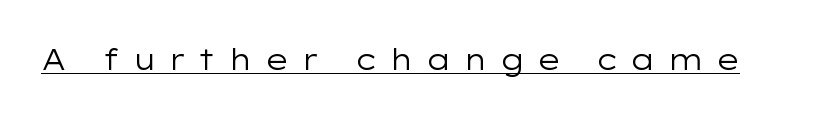
The image shows 29 px regular-weight, wide sans-serif type, upright; set unusually wide letter spacing (+0.4 em), underlined; low stroke contrast and a medium x-height.
